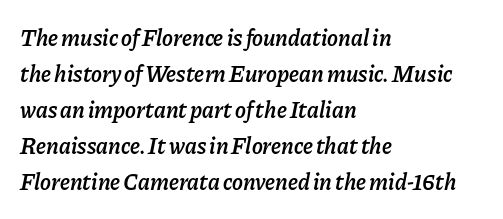
Q: Is the text bold? A: Semi-bold.
Q: Is the text italic (slanted)? A: Yes, it leans right by about 11 degrees.
Q: Is the text underlined? A: No.
Q: How is the paragraph aligned? A: Left-aligned.
Q: Is the spacing between letters normal or unusually wide? A: Normal.
Q: Is the spacing between lines tight, normal or loose? A: Normal.
